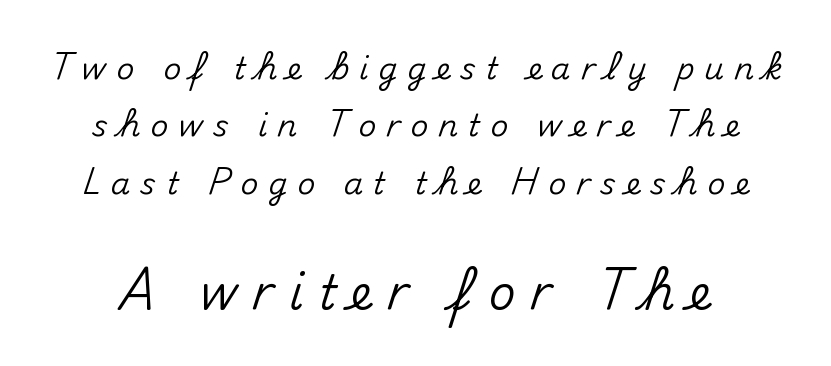
Q: Is the text italic (slanted)? A: Yes.
Q: Is the typeface a serif or a sans-serif typeface? A: Sans-serif.
Q: Is the text underlined? A: No.
Q: Is the spacing between letters normal or unusually wide? A: Unusually wide.
Q: Which block of text is set in a larger size, the first (top) or the second (bottom)? A: The second (bottom) one.
Q: Width (condensed, normal, or wide)? A: Normal.
Q: Stroke contrast? A: Medium.
Q: x-height? A: Small.
Q: Monospaced? A: No.
